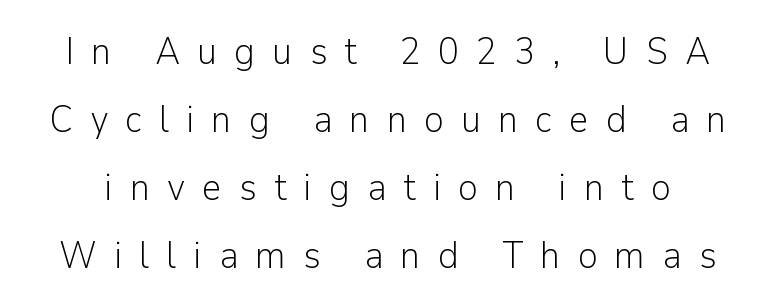
Nope, no serifs anywhere on these letters. Proportional: the letters do not fall into vertical columns. Display-style spreading of the glyphs; the letterfit is very open. Heaviness? Minimal to ordinary, like unemphasized prose. No word sits above an underline. The type sits square on the baseline with zero lean.
